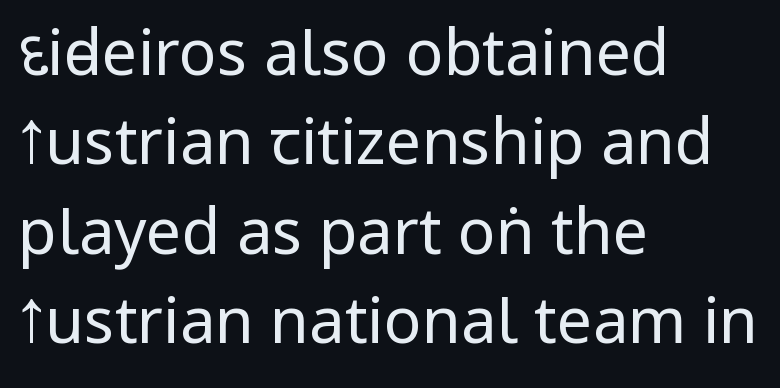
{"serif": "no", "italic": "no", "bold": "no", "weight": "regular", "width": "condensed", "stroke_contrast": "low", "x_height": "large", "monospaced": "no", "underline": "no", "align": "left", "line_spacing": "normal", "line_spacing_ratio": 1.42, "letter_spacing": "normal", "letter_spacing_em": 0.0, "glyph_px": 63}
